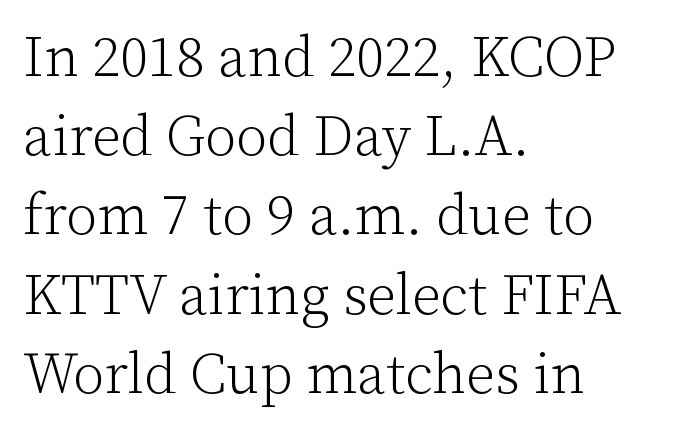
{"serif": "yes", "italic": "no", "bold": "no", "weight": "light", "width": "normal", "stroke_contrast": "low", "x_height": "medium", "monospaced": "no", "underline": "no", "align": "left", "line_spacing": "normal", "line_spacing_ratio": 1.39, "letter_spacing": "normal", "letter_spacing_em": 0.0, "glyph_px": 57}
